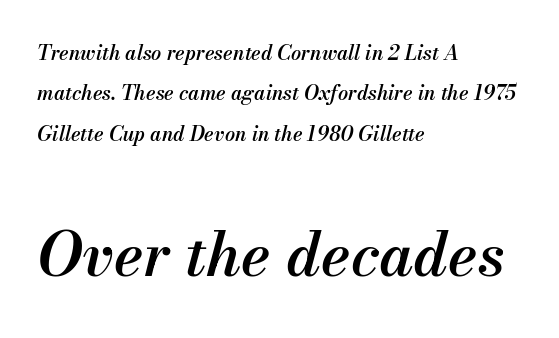
The image shows 61 px semibold type, italic (leaning right); set left-aligned, loose line spacing (2.02x), normal letter spacing, not underlined; the second (bottom) block is 3.05x larger; medium stroke contrast and a small x-height.
